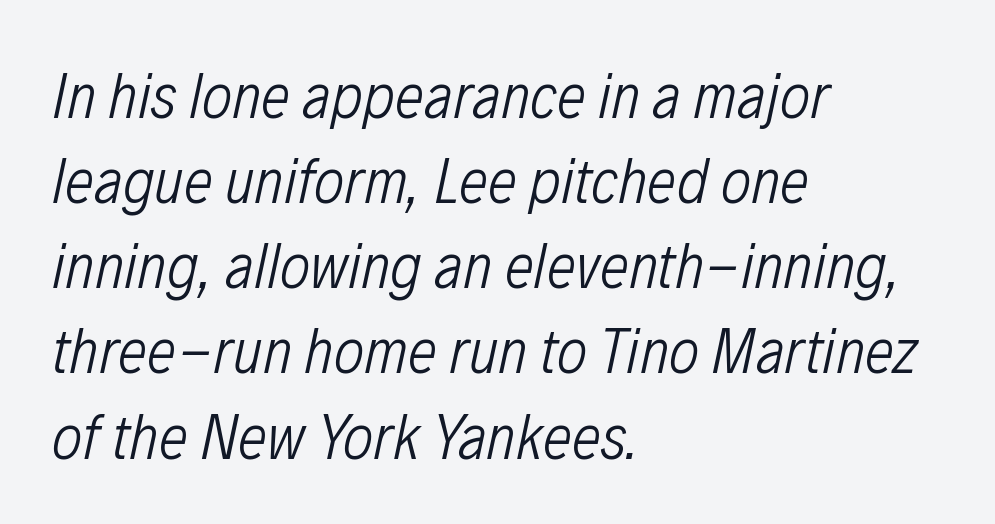
The specimen omits any rule beneath the text block's lines. Does the leading feel generous? No, just average. Stems and bowls with no extra thickness — not bold. Note the varied advance widths — an 'i' is clearly narrower than an 'm'. No extra tracking has been applied to these lines.
